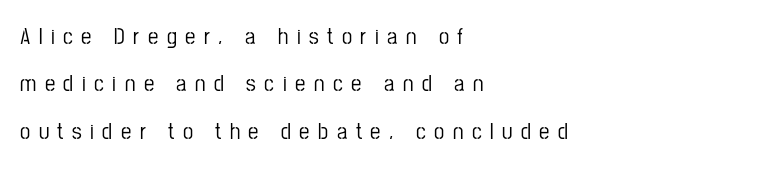
The image shows 23 px text type, upright; set left-aligned, loose line spacing (2.06x), unusually wide letter spacing (+0.37 em), not underlined.
